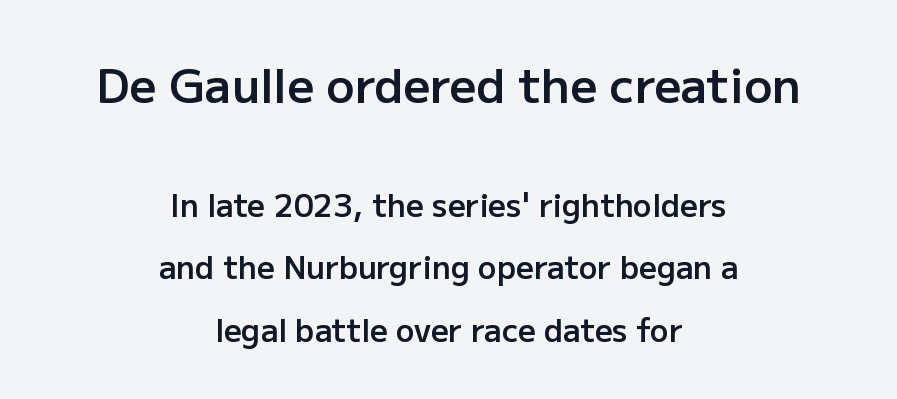
A great deal of white space separates one row of letters from the next. Typesetter's note: demi weight, one step under bold. Note the varied advance widths — an 'i' is clearly narrower than an 'm'. The area under the type is left untouched. This sample uses a sans-serif face. These lines stack symmetrically, like a column narrowing and widening about its center.
